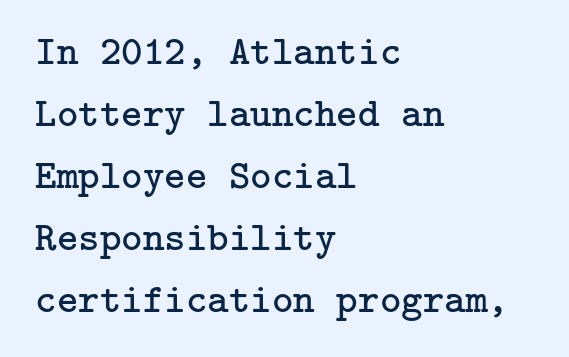
{"serif": "yes", "italic": "no", "bold": "no", "weight": "regular", "width": "normal", "stroke_contrast": "low", "x_height": "medium", "underline": "no", "align": "left", "line_spacing": "normal", "line_spacing_ratio": 1.51, "letter_spacing": "normal", "letter_spacing_em": 0.0, "glyph_px": 41}
